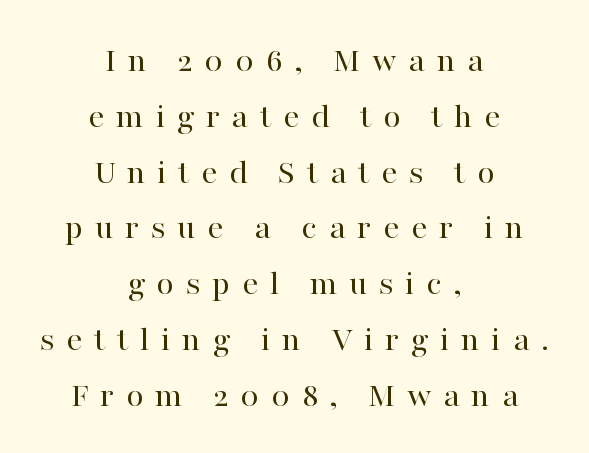
The image shows 36 px regular-weight serif type, upright; set centered, normal line spacing (1.55x), unusually wide letter spacing (+0.32 em), not underlined; high stroke contrast and a medium x-height.
